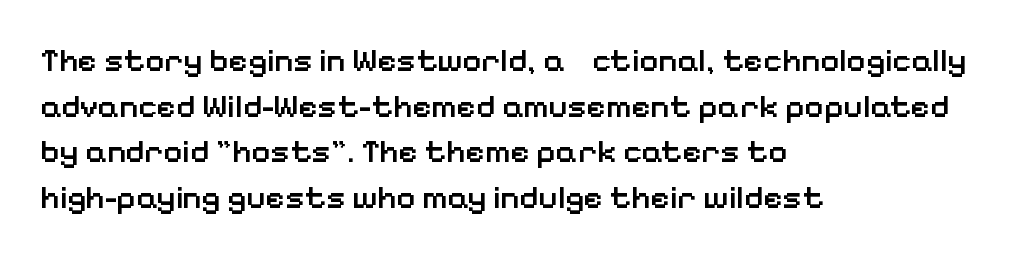
{"serif": "no", "italic": "no", "bold": "semi", "weight": "semibold", "width": "normal", "stroke_contrast": "low", "x_height": "medium", "monospaced": "no", "underline": "no", "align": "left", "line_spacing": "normal", "line_spacing_ratio": 1.38, "letter_spacing": "normal", "letter_spacing_em": 0.0, "glyph_px": 33}
